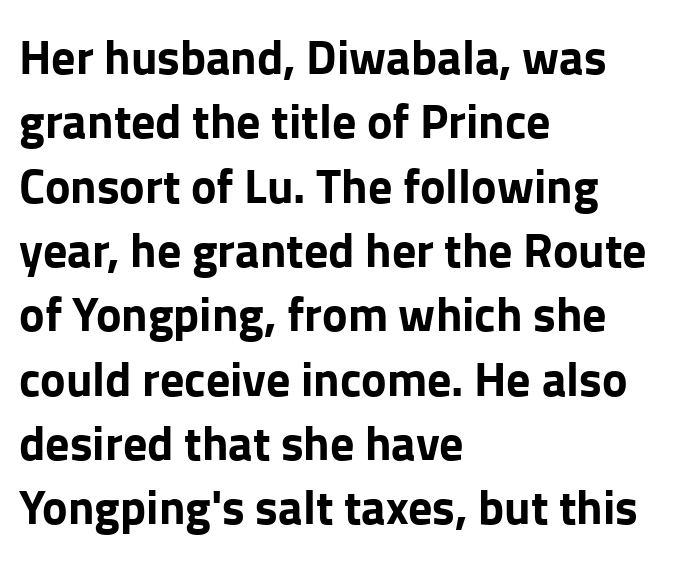
{"serif": "no", "italic": "no", "bold": "yes", "weight": "bold", "width": "normal", "stroke_contrast": "low", "x_height": "medium", "monospaced": "no", "underline": "no", "align": "left", "line_spacing": "normal", "line_spacing_ratio": 1.34, "letter_spacing": "normal", "letter_spacing_em": 0.0, "glyph_px": 48}
